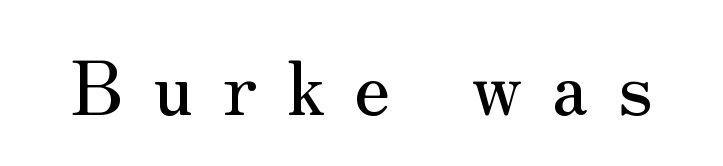
Varying glyph widths throughout — classic text-font behaviour. Notice how the stems are strictly vertical — no italics here. A clean baseline with only descenders dipping below it. Check where the strokes stop: tiny serifs finish them off. The line texture is sparse and dotted thanks to wide tracking.
